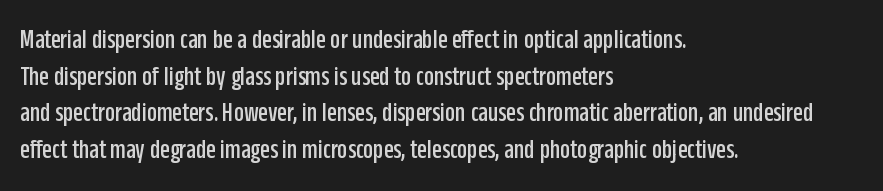
{"serif": "no", "italic": "no", "width": "condensed", "stroke_contrast": "low", "x_height": "large", "monospaced": "no", "underline": "no", "align": "left", "line_spacing": "normal", "line_spacing_ratio": 1.31, "letter_spacing": "normal", "letter_spacing_em": 0.0, "glyph_px": 28}
